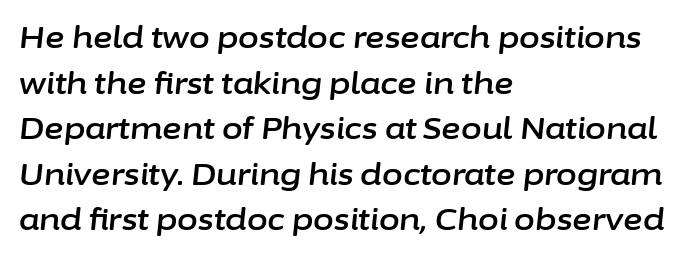
The image shows 30 px text type, italic (leaning right); set left-aligned, normal line spacing (1.52x), normal letter spacing, not underlined; low stroke contrast and a medium x-height.
